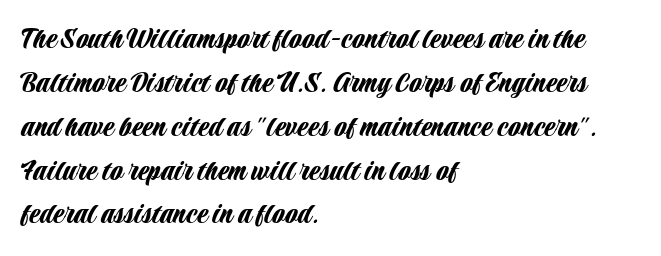
Q: Is the text italic (slanted)? A: Yes.
Q: Is the typeface a serif or a sans-serif typeface? A: Sans-serif.
Q: Is the text underlined? A: No.
Q: How is the paragraph aligned? A: Left-aligned.
Q: Is the spacing between letters normal or unusually wide? A: Normal.
Q: Is the spacing between lines tight, normal or loose? A: Normal.
Q: Width (condensed, normal, or wide)? A: Condensed.
Q: Stroke contrast? A: Low.
Q: x-height? A: Large.
Q: Monospaced? A: No.
